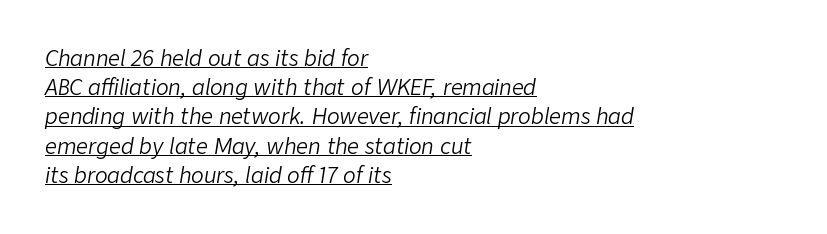
Caption: standard tracking, unaltered. The designer left line spacing at the default. Short and long lines alike share a common starting point at left. The glyphs are accompanied by a horizontal stroke just below them.
